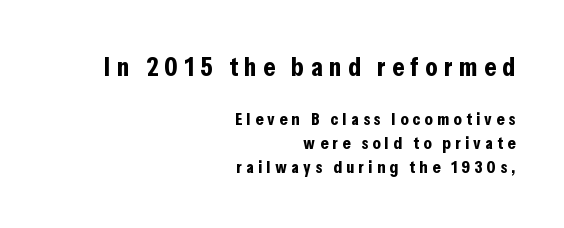
Check the space under the baseline: it is left empty. In this sample the first text group is rendered at the bigger scale. This sample uses expanded letter spacing, leaving extra air between glyphs. In terms of leading, this rendering sits right in the middle. Italic: no, the glyphs are upright roman.
